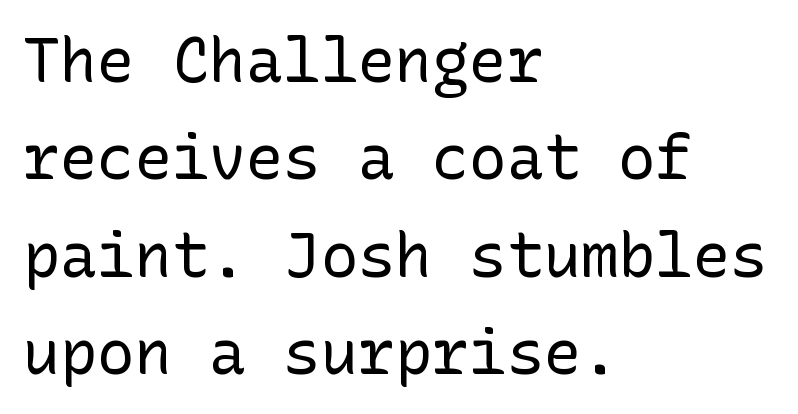
The image shows 62 px regular-weight sans-serif type, upright; set left-aligned, normal line spacing (1.57x), normal letter spacing, not underlined; low stroke contrast and a medium x-height.
